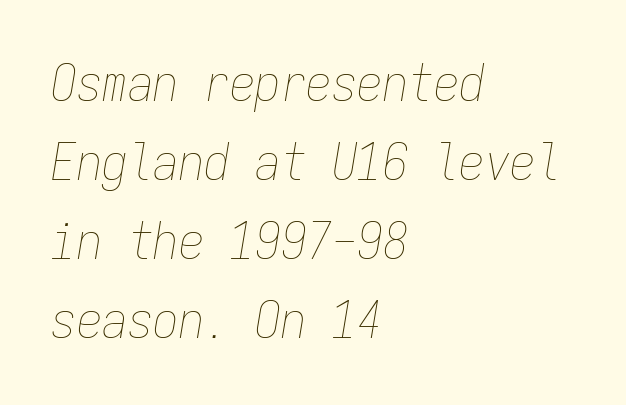
The words here are not underlined. Does the copy run flush right? No — it runs flush left. Tall strokes in this sample are angled rather than plumb. Normally led — the rows are evenly, conventionally spaced. Observe the ordinary spacing: letters are neighbours, not strangers. These lines are rendered in a fixed-pitch font.
